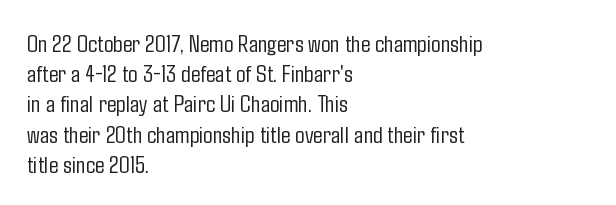
In terms of posture, this sample is upright. The rendering keeps characters at their native spacing. Caption: face not bold, strokes unweighted. The string is rendered with underlining switched off. Horizontal alignment here is leftward, the default for most running prose.
